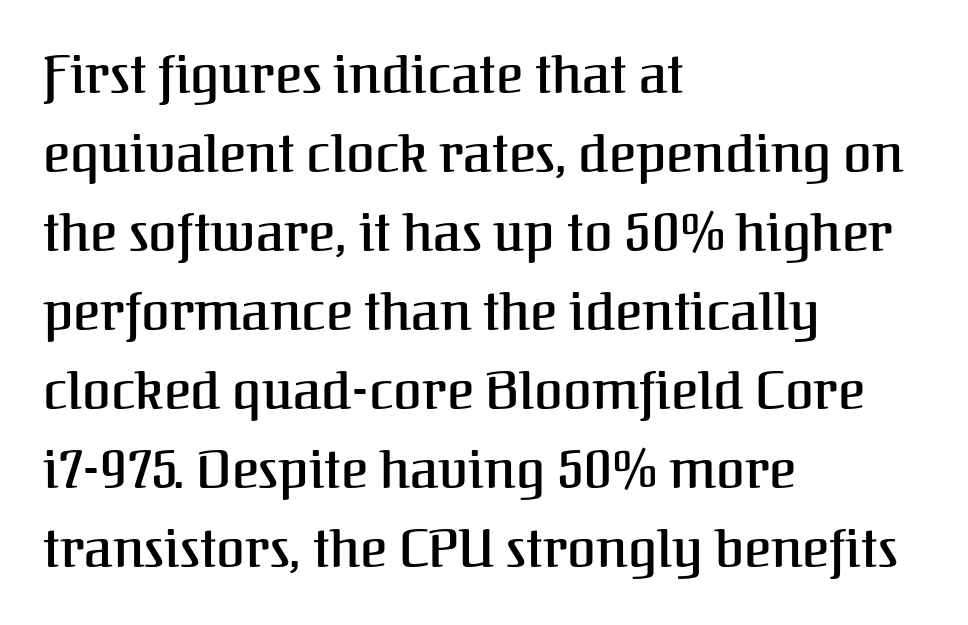
The image shows 52 px serif type, upright; set left-aligned, normal line spacing (1.52x), normal letter spacing, not underlined; medium stroke contrast and a medium x-height.
